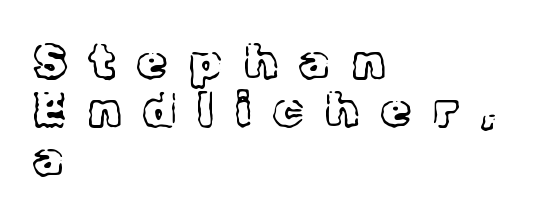
Q: Is the text bold? A: No.
Q: Is the text italic (slanted)? A: No, it is upright.
Q: Is the typeface a serif or a sans-serif typeface? A: Serif.
Q: Is the text underlined? A: No.
Q: How is the paragraph aligned? A: Left-aligned.
Q: Is the spacing between letters normal or unusually wide? A: Unusually wide.
Q: Is the spacing between lines tight, normal or loose? A: Tight.
Q: Width (condensed, normal, or wide)? A: Normal.
Q: x-height? A: Medium.
Q: Monospaced? A: No.
